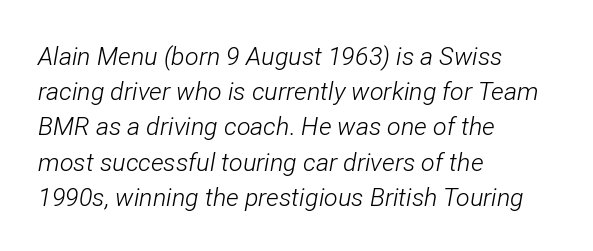
Q: Is the text bold? A: No.
Q: Is the text italic (slanted)? A: Yes, it leans right by about 12 degrees.
Q: Is the text underlined? A: No.
Q: How is the paragraph aligned? A: Left-aligned.
Q: Is the spacing between letters normal or unusually wide? A: Normal.
Q: Is the spacing between lines tight, normal or loose? A: Normal.
